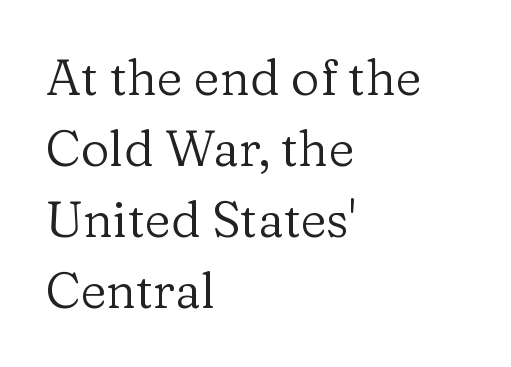
{"serif": "yes", "italic": "no", "bold": "no", "weight": "regular", "width": "normal", "stroke_contrast": "low", "x_height": "medium", "monospaced": "no", "underline": "no", "align": "left", "line_spacing": "normal", "line_spacing_ratio": 1.42, "letter_spacing": "normal", "letter_spacing_em": 0.0, "glyph_px": 50}
